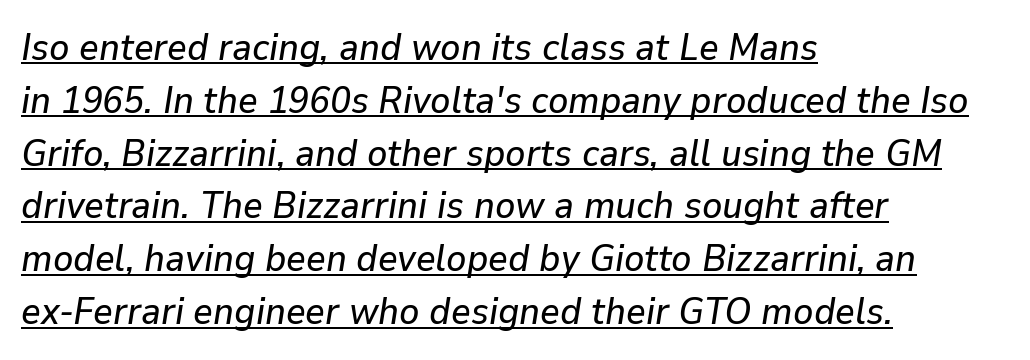
Q: Is the text italic (slanted)? A: Yes, it leans right by about 9 degrees.
Q: Is the text underlined? A: Yes.
Q: How is the paragraph aligned? A: Left-aligned.
Q: Is the spacing between letters normal or unusually wide? A: Normal.
Q: Is the spacing between lines tight, normal or loose? A: Normal.
Q: Width (condensed, normal, or wide)? A: Normal.
Q: Stroke contrast? A: Low.
Q: x-height? A: Medium.
Q: Monospaced? A: No.
